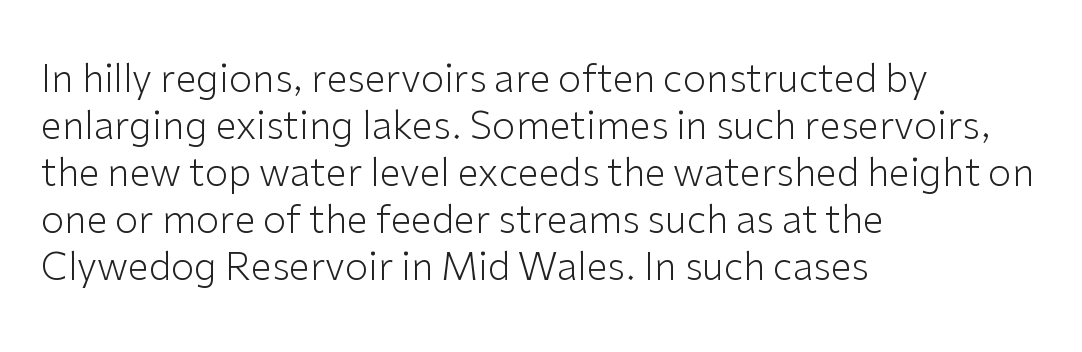
The image shows 38 px light sans-serif type, upright; set left-aligned, line spacing 1.24x, normal letter spacing, not underlined; low stroke contrast and a medium x-height.
